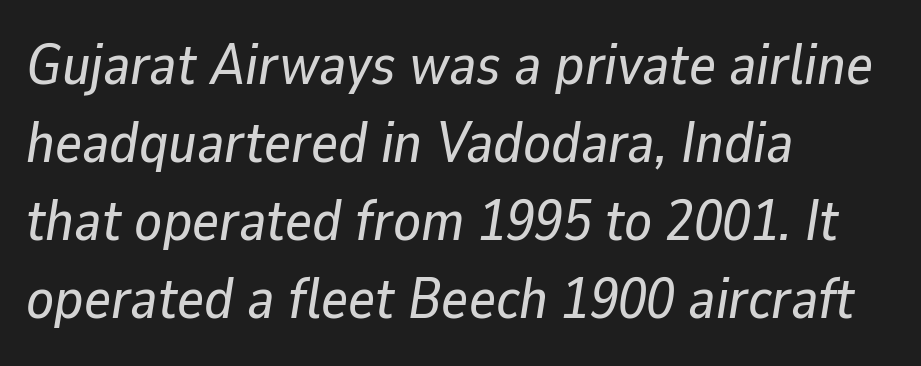
{"italic": "yes", "lean": "right", "slant_degrees": 9, "width": "normal", "stroke_contrast": "low", "x_height": "medium", "monospaced": "no", "underline": "no", "align": "left", "line_spacing": "normal", "line_spacing_ratio": 1.37, "letter_spacing": "normal", "letter_spacing_em": 0.0, "glyph_px": 57}
